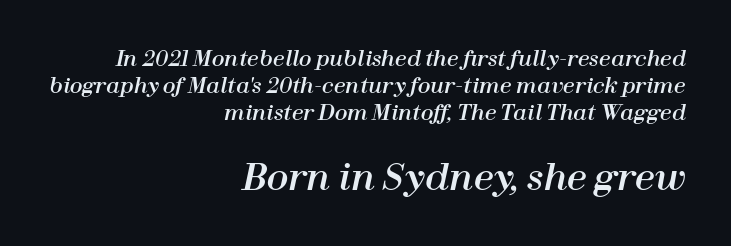
The image shows 36 px text type, italic (leaning right); set right-aligned, normal line spacing (1.29x), normal letter spacing, not underlined; the second (bottom) block is 1.71x larger; high stroke contrast and a medium x-height.
